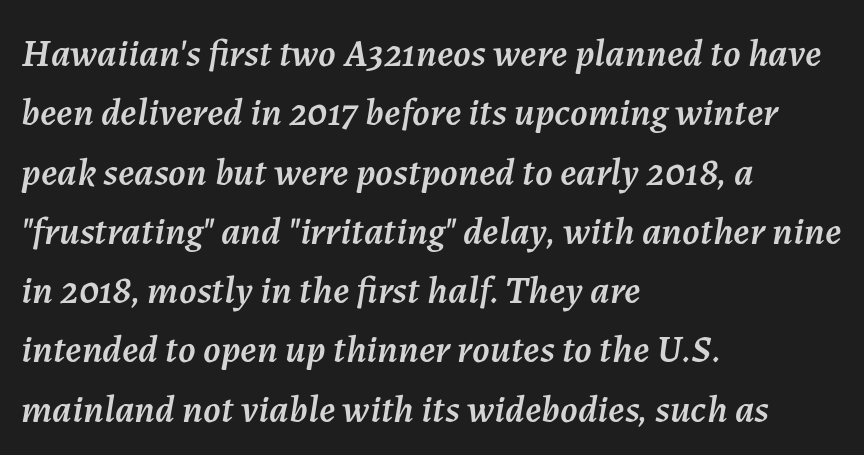
The image shows 39 px text type, italic (leaning right); set left-aligned, normal line spacing (1.52x), normal letter spacing, not underlined; medium stroke contrast and a medium x-height.
